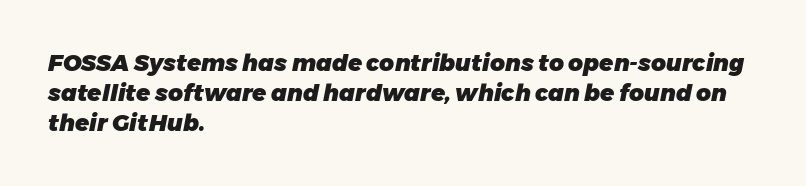
{"italic": "yes", "lean": "right", "slant_degrees": 11, "bold": "yes", "underline": "no", "align": "left", "line_spacing": "normal", "line_spacing_ratio": 1.31, "letter_spacing": "normal", "letter_spacing_em": 0.0, "glyph_px": 23}
